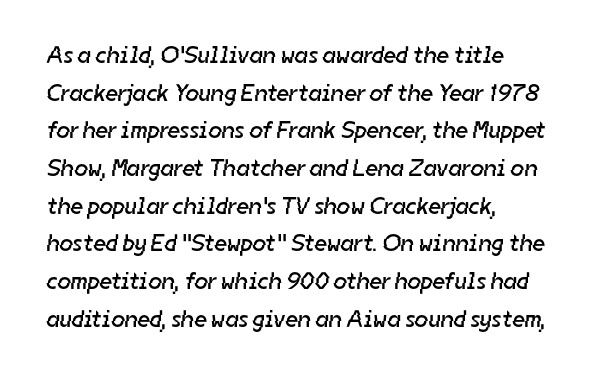
The image shows 24 px text type; set left-aligned, normal line spacing (1.57x), normal letter spacing, not underlined.
